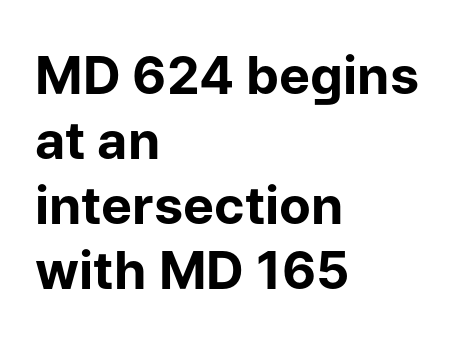
{"serif": "no", "italic": "no", "bold": "yes", "weight": "bold", "width": "normal", "stroke_contrast": "low", "x_height": "medium", "monospaced": "no", "underline": "no", "align": "left", "line_spacing": "normal", "line_spacing_ratio": 1.25, "letter_spacing": "normal", "letter_spacing_em": 0.0, "glyph_px": 52}
